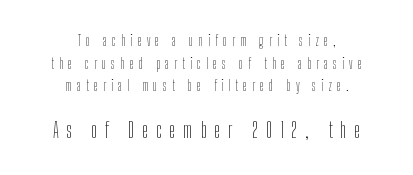
The image shows 21 px text type, upright; set centered, normal line spacing (1.62x), unusually wide letter spacing (+0.36 em), not underlined; the second (bottom) block is 1.5x larger.
